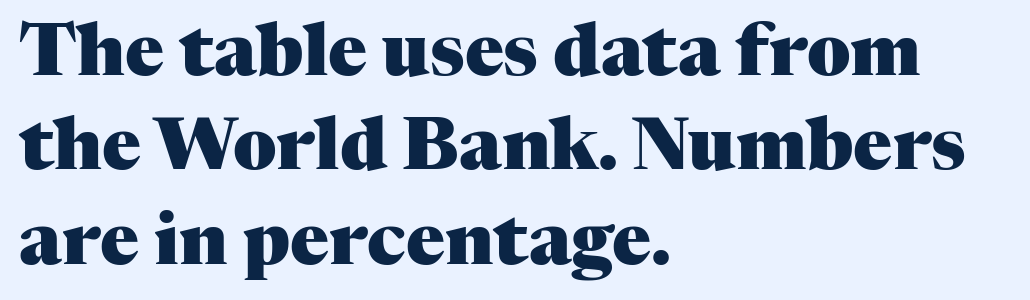
The letters sit at their default tracking, neither squeezed nor spread. The rendering uses natural spacing where letterforms have individual widths. Anything drawn beneath the words? Only blank space. The designer left line spacing at the default. Look at the stroke-to-counter ratio: heavy, a bold. The letters stand upright; this is a roman face.
